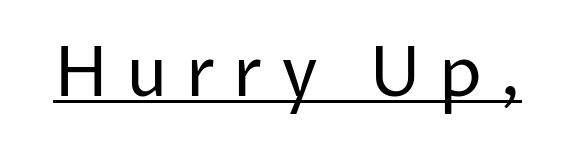
Q: Is the text bold? A: No.
Q: Is the text italic (slanted)? A: No, it is upright.
Q: Is the typeface a serif or a sans-serif typeface? A: Sans-serif.
Q: Is the text underlined? A: Yes.
Q: Is the spacing between letters normal or unusually wide? A: Unusually wide.
Q: Width (condensed, normal, or wide)? A: Normal.
Q: Stroke contrast? A: Low.
Q: x-height? A: Medium.
Q: Monospaced? A: No.
